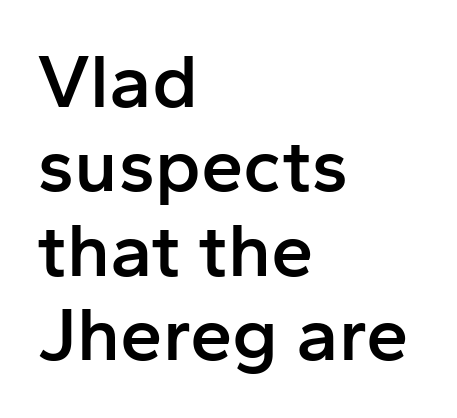
{"serif": "no", "italic": "no", "bold": "semi", "weight": "semibold", "width": "normal", "stroke_contrast": "low", "x_height": "medium", "monospaced": "no", "underline": "no", "align": "left", "line_spacing": "tight", "line_spacing_ratio": 1.11, "letter_spacing": "normal", "letter_spacing_em": 0.0, "glyph_px": 76}
